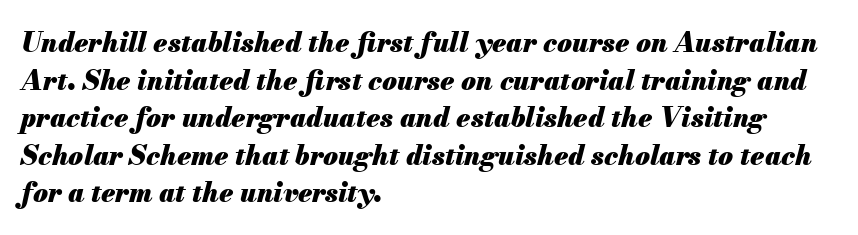
{"italic": "yes", "lean": "right", "slant_degrees": 13, "bold": "yes", "underline": "no", "align": "left", "line_spacing": "normal", "line_spacing_ratio": 1.39, "letter_spacing": "normal", "letter_spacing_em": 0.0, "glyph_px": 27}
